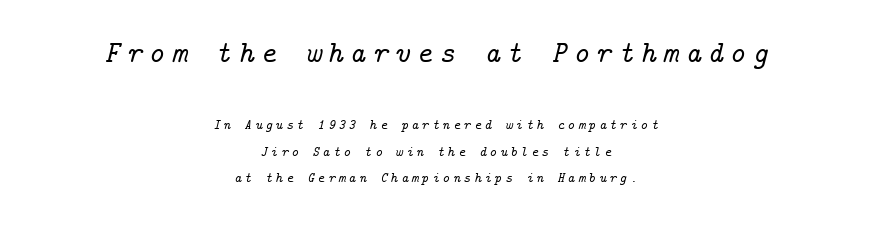
The image shows 30 px serif type, italic (leaning right); set centered, loose line spacing (1.9x), unusually wide letter spacing (+0.22 em), not underlined; the first (top) block is 2.14x larger; low stroke contrast and a medium x-height.
